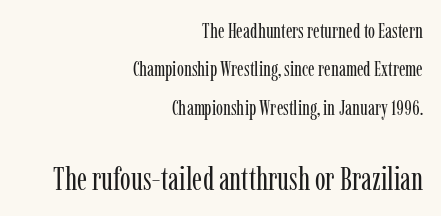
Compared with a flush-left layout, this one pins lines to the opposite, right side. Underlining? Definitely not there. How are the letters spaced? Ordinarily, with no added tracking. The letters advance in unequal steps, a hallmark of proportional type. The block sitting lower on the canvas is the one with enlarged characters. Each stroke keeps to a modest, everyday thickness or less.
